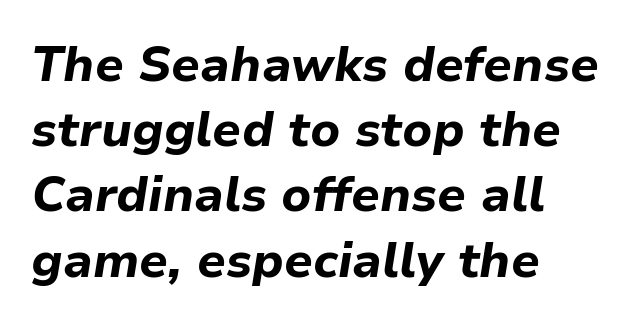
The image shows 49 px bold type, italic (leaning right); set left-aligned, normal line spacing (1.33x), normal letter spacing, not underlined; low stroke contrast and a medium x-height.
